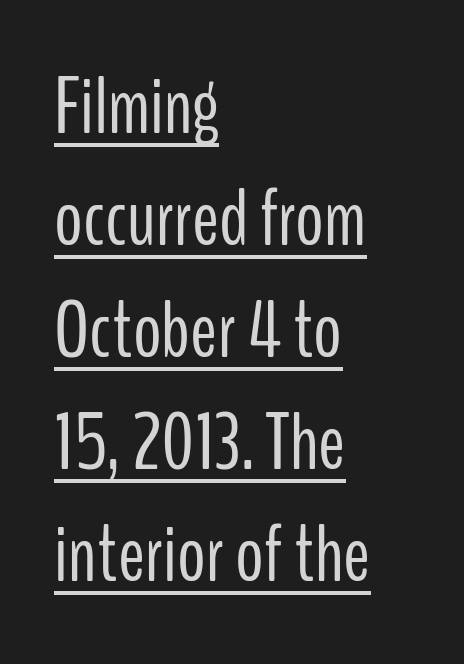
The image shows 80 px light, condensed sans-serif type, upright; set left-aligned, normal line spacing (1.4x), normal letter spacing, underlined; low stroke contrast and a medium x-height.
